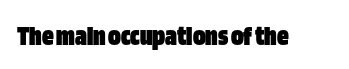
The image shows 29 px heavy, condensed sans-serif type, upright; set normal letter spacing, not underlined; low stroke contrast and a large x-height.
